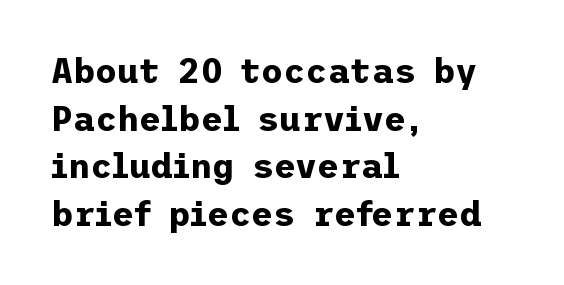
Q: Is the text bold? A: Yes.
Q: Is the text italic (slanted)? A: No, it is upright.
Q: Is the typeface a serif or a sans-serif typeface? A: Sans-serif.
Q: Is the text underlined? A: No.
Q: How is the paragraph aligned? A: Left-aligned.
Q: Is the spacing between letters normal or unusually wide? A: Normal.
Q: Is the spacing between lines tight, normal or loose? A: Normal.
Q: Width (condensed, normal, or wide)? A: Normal.
Q: Stroke contrast? A: Low.
Q: x-height? A: Medium.
